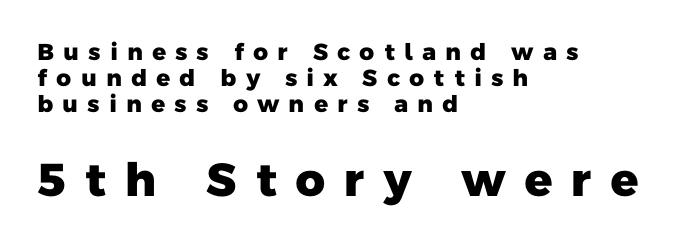
{"serif": "no", "bold": "yes", "weight": "heavy", "width": "normal", "stroke_contrast": "low", "x_height": "medium", "monospaced": "no", "underline": "no", "align": "left", "line_spacing": "tight", "line_spacing_ratio": 1.12, "letter_spacing": "wide", "letter_spacing_em": 0.38, "larger_block": "second", "size_ratio": 2.0, "glyph_px": 46}
